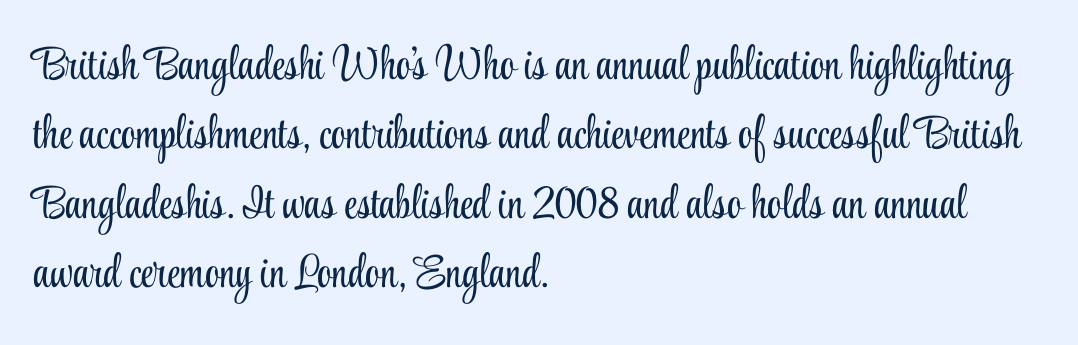
How are the letters spaced? Ordinarily, with no added tracking. The passage shown is typed in a proportional face where columns would drift. Layout note: lines flush left. Vertically, the passage feels balanced, rows spaced as you'd expect. Is this a sans? No — the strokes have serifs.
